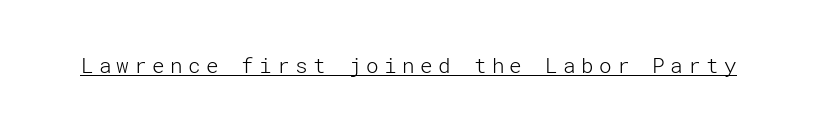
The image shows 21 px text type, upright; set unusually wide letter spacing (+0.25 em), underlined.
